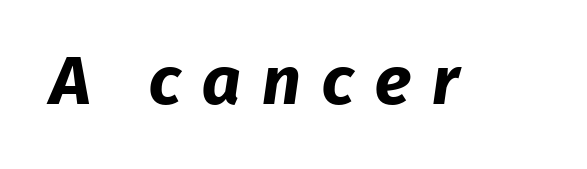
The letters are bold, with thick, heavy strokes. This rendering widens character spacing well past its baseline value. Type style note: lacks serifs. Anything drawn beneath the words? Only blank space.
